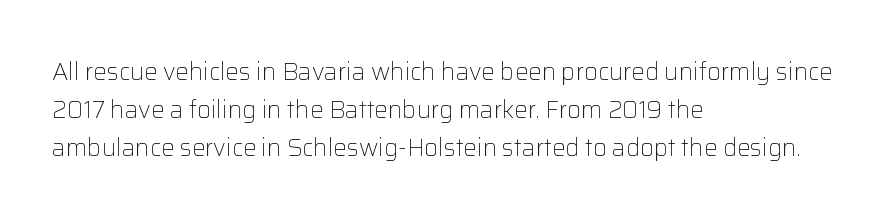
{"italic": "no", "bold": "no", "underline": "no", "align": "left", "line_spacing": "normal", "line_spacing_ratio": 1.59, "letter_spacing": "normal", "letter_spacing_em": 0.0, "glyph_px": 24}
